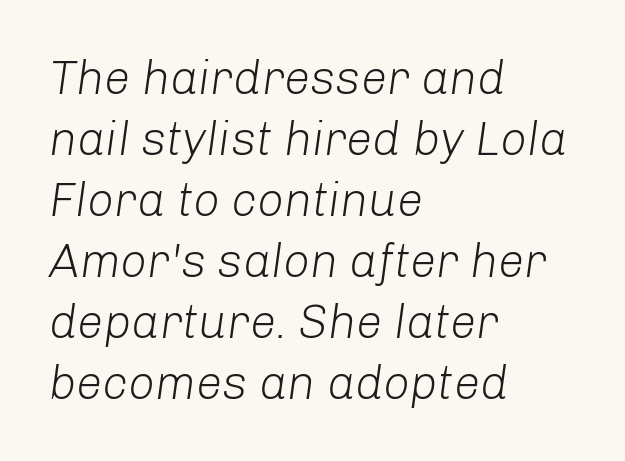
{"italic": "yes", "lean": "right", "slant_degrees": 8, "bold": "no", "weight": "light", "width": "normal", "stroke_contrast": "low", "x_height": "medium", "monospaced": "no", "underline": "no", "align": "left", "line_spacing": "normal", "line_spacing_ratio": 1.3, "letter_spacing": "normal", "letter_spacing_em": 0.0, "glyph_px": 47}
